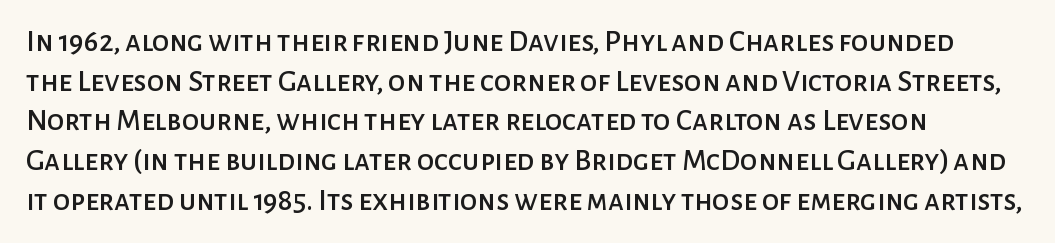
The space beneath each line is pristine and unruled. Tracking here is standard; glyphs follow each other at the usual distance. Each new line begins a customary step beneath the previous one. Do the characters align in a grid? No, the font is proportional. Rendered with straight, roman letterforms. This sample is left-justified, so line endings fall wherever the words run out.
